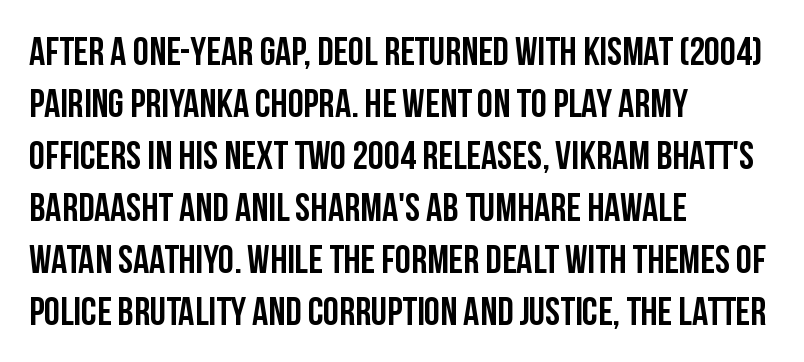
Q: Is the text italic (slanted)? A: No, it is upright.
Q: Is the typeface a serif or a sans-serif typeface? A: Sans-serif.
Q: Is the text underlined? A: No.
Q: How is the paragraph aligned? A: Left-aligned.
Q: Is the spacing between letters normal or unusually wide? A: Normal.
Q: Is the spacing between lines tight, normal or loose? A: Normal.
Q: Width (condensed, normal, or wide)? A: Condensed.
Q: Stroke contrast? A: Low.
Q: x-height? A: Large.
Q: Monospaced? A: No.
